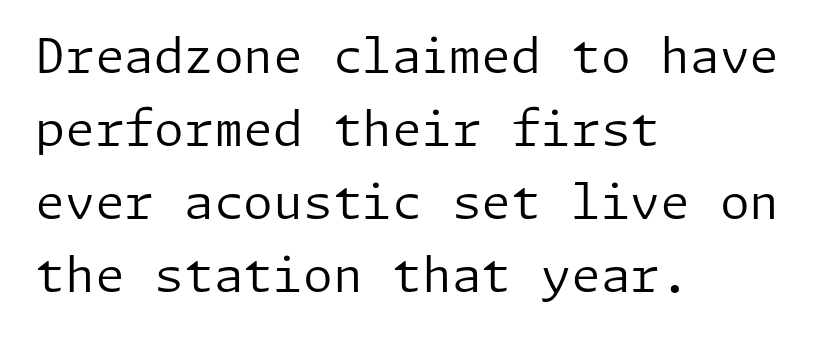
Q: Is the text bold? A: No.
Q: Is the text italic (slanted)? A: No, it is upright.
Q: Is the typeface a serif or a sans-serif typeface? A: Sans-serif.
Q: Is the text underlined? A: No.
Q: How is the paragraph aligned? A: Left-aligned.
Q: Is the spacing between letters normal or unusually wide? A: Normal.
Q: Is the spacing between lines tight, normal or loose? A: Normal.
Q: Width (condensed, normal, or wide)? A: Normal.
Q: Stroke contrast? A: Low.
Q: x-height? A: Medium.
